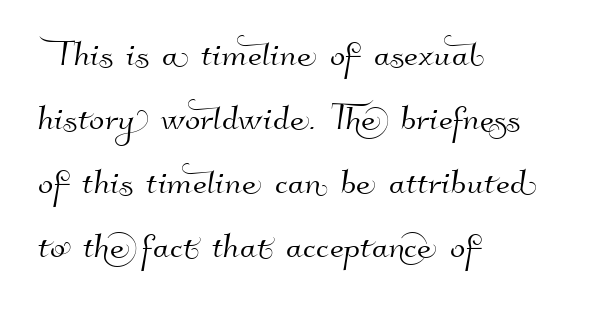
{"serif": "no", "width": "normal", "stroke_contrast": "high", "x_height": "small", "monospaced": "no", "underline": "no", "align": "left", "line_spacing": "normal", "line_spacing_ratio": 1.42, "letter_spacing": "normal", "letter_spacing_em": 0.0, "glyph_px": 45}
